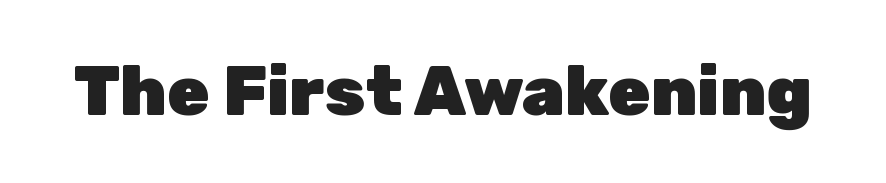
Q: Is the text bold? A: Yes.
Q: Is the text italic (slanted)? A: No, it is upright.
Q: Is the typeface a serif or a sans-serif typeface? A: Sans-serif.
Q: Is the text underlined? A: No.
Q: Is the spacing between letters normal or unusually wide? A: Normal.
Q: Width (condensed, normal, or wide)? A: Normal.
Q: Stroke contrast? A: Low.
Q: x-height? A: Medium.
Q: Monospaced? A: No.
